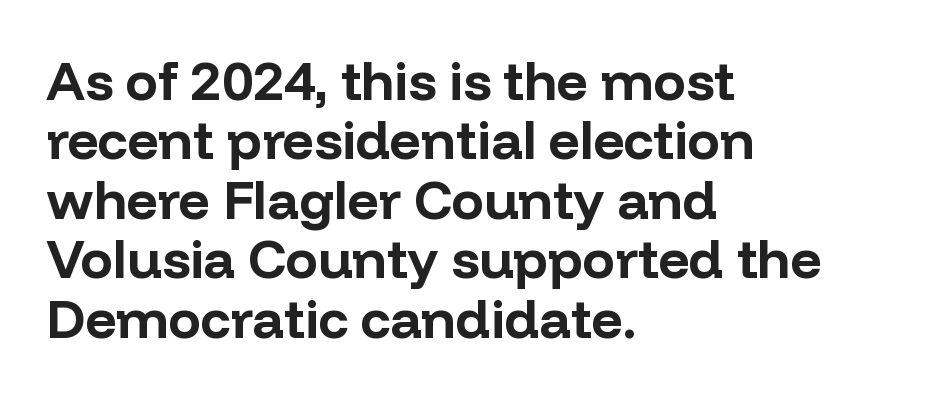
{"serif": "no", "italic": "no", "bold": "yes", "weight": "bold", "width": "normal", "stroke_contrast": "low", "x_height": "medium", "monospaced": "no", "underline": "no", "align": "left", "line_spacing": "tight", "line_spacing_ratio": 1.1, "letter_spacing": "normal", "letter_spacing_em": 0.0, "glyph_px": 54}
